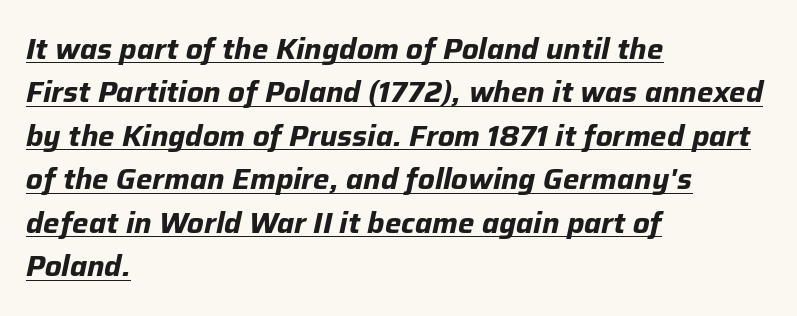
{"italic": "yes", "lean": "right", "slant_degrees": 12, "bold": "yes", "weight": "bold", "width": "normal", "stroke_contrast": "low", "x_height": "medium", "monospaced": "no", "underline": "yes", "align": "left", "line_spacing": "normal", "line_spacing_ratio": 1.5, "letter_spacing": "normal", "letter_spacing_em": 0.0, "glyph_px": 29}
